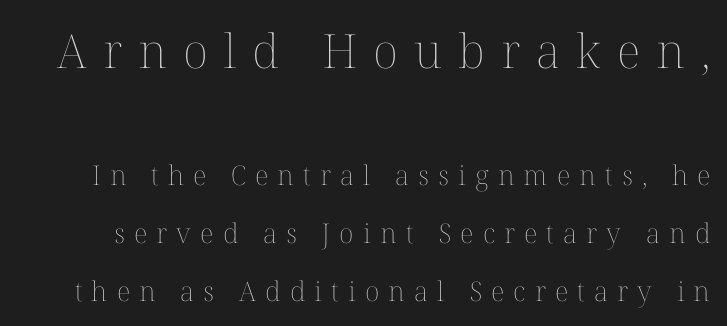
Ascenders rise straight up at ninety degrees. You could not count columns in this text — the font is proportionally spaced. A light-to-regular cut is what we see here. Quick note: underline off. Interline gaps are noticeably wide in this sample.
